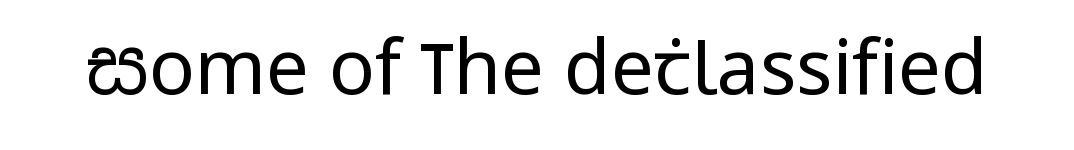
{"serif": "no", "italic": "no", "bold": "no", "weight": "regular", "width": "condensed", "stroke_contrast": "low", "x_height": "large", "monospaced": "no", "underline": "no", "letter_spacing": "normal", "letter_spacing_em": 0.0, "glyph_px": 76}
